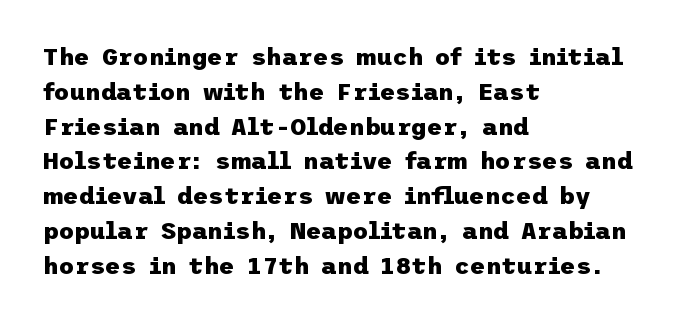
{"italic": "no", "bold": "yes", "underline": "no", "align": "left", "line_spacing": "normal", "line_spacing_ratio": 1.45, "letter_spacing": "normal", "letter_spacing_em": 0.0, "glyph_px": 24}
